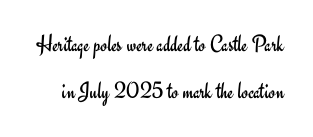
Type without underlining. Widely set lines give the paragraph a tall, airy silhouette. Letters have the restrained weight of plain body copy at most. Does extra space separate the letters? No, they use regular spacing.
